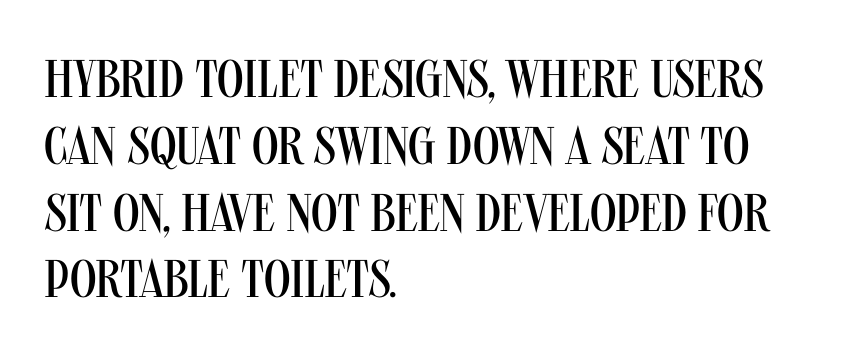
{"serif": "no", "italic": "no", "bold": "no", "weight": "regular", "width": "condensed", "stroke_contrast": "medium", "x_height": "large", "monospaced": "no", "underline": "no", "align": "left", "line_spacing": "normal", "line_spacing_ratio": 1.26, "letter_spacing": "normal", "letter_spacing_em": 0.0, "glyph_px": 53}
